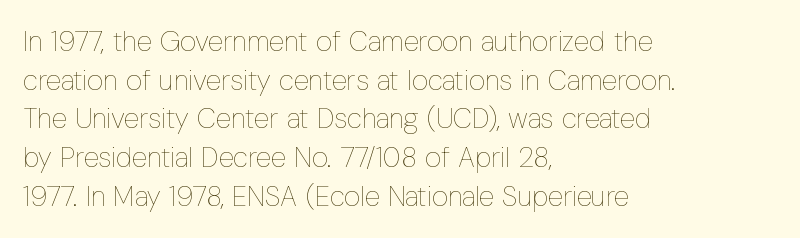
The image shows 28 px thin, condensed type, upright; set left-aligned, normal line spacing (1.38x), normal letter spacing, not underlined; low stroke contrast and a medium x-height.
